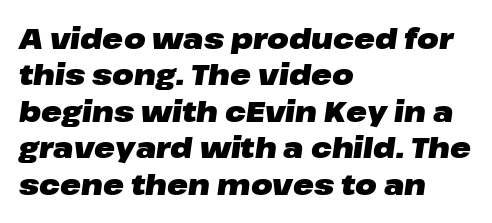
The image shows 28 px heavy, wide type, italic (leaning right); set left-aligned, normal line spacing (1.3x), normal letter spacing, not underlined; low stroke contrast and a medium x-height.
